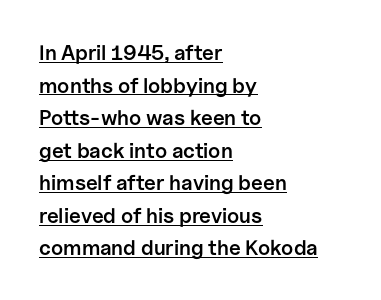
{"italic": "no", "bold": "semi", "underline": "yes", "align": "left", "line_spacing": "normal", "line_spacing_ratio": 1.55, "letter_spacing": "normal", "letter_spacing_em": 0.0, "glyph_px": 21}
